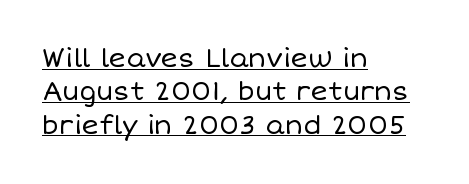
The image shows 26 px text type, upright; set left-aligned, normal line spacing (1.28x), normal letter spacing, underlined.
